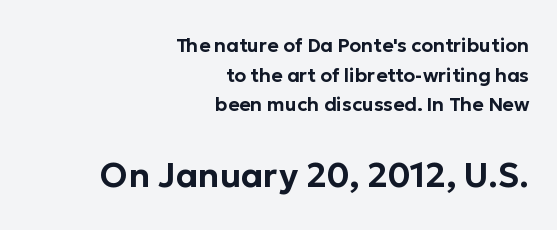
{"serif": "no", "italic": "no", "width": "normal", "stroke_contrast": "low", "x_height": "medium", "monospaced": "no", "underline": "no", "align": "right", "line_spacing": "normal", "line_spacing_ratio": 1.56, "letter_spacing": "normal", "letter_spacing_em": 0.0, "larger_block": "second", "size_ratio": 1.79, "glyph_px": 34}
